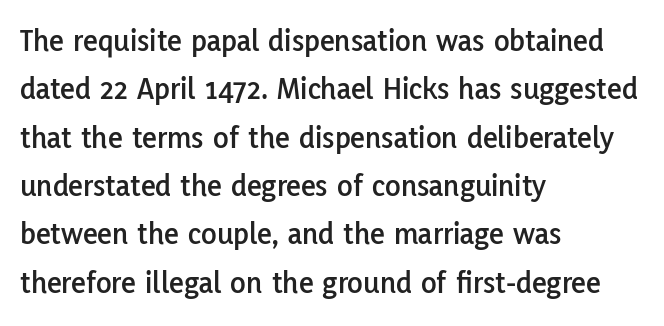
{"serif": "no", "italic": "no", "width": "normal", "stroke_contrast": "low", "x_height": "medium", "monospaced": "no", "underline": "no", "align": "left", "line_spacing": "normal", "line_spacing_ratio": 1.51, "letter_spacing": "normal", "letter_spacing_em": 0.0, "glyph_px": 32}
